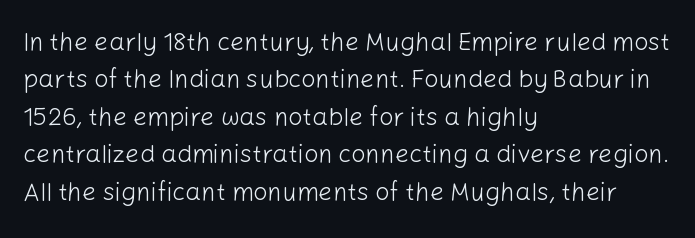
Q: Is the text bold? A: No.
Q: Is the text italic (slanted)? A: No, it is upright.
Q: Is the text underlined? A: No.
Q: How is the paragraph aligned? A: Left-aligned.
Q: Is the spacing between letters normal or unusually wide? A: Normal.
Q: Is the spacing between lines tight, normal or loose? A: Normal.
